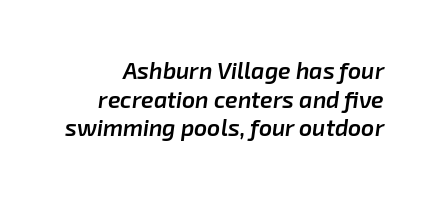
It's the slanting kind of type. Letter spacing: default. A bit beefed up — I'd call it semibold rather than bold. Honestly, there is no underline to notice here at all.
